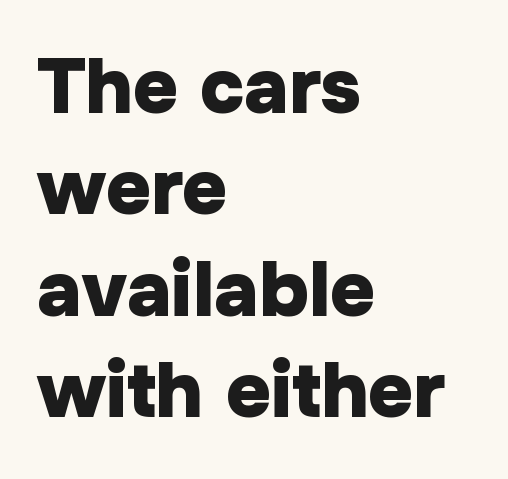
The image shows 78 px heavy sans-serif type, upright; set left-aligned, normal line spacing (1.3x), normal letter spacing, not underlined; low stroke contrast and a medium x-height.
